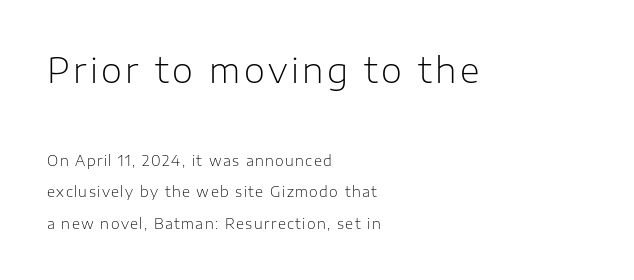
You get the large type first, then a drop to smaller type. Designer's note — italics off, roman on. Line beginnings align vertically; line endings do not. The letters advance in unequal steps, a hallmark of proportional type. This rendering employs a face without finishing strokes, i.e., a sans-serif. The area under the type is left untouched.
